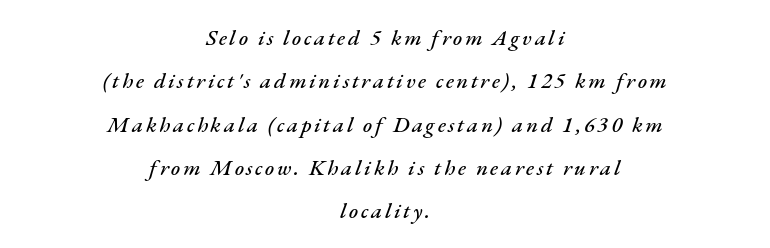
The image shows 22 px text type, italic (leaning right); set centered, loose line spacing (1.97x), not underlined.
